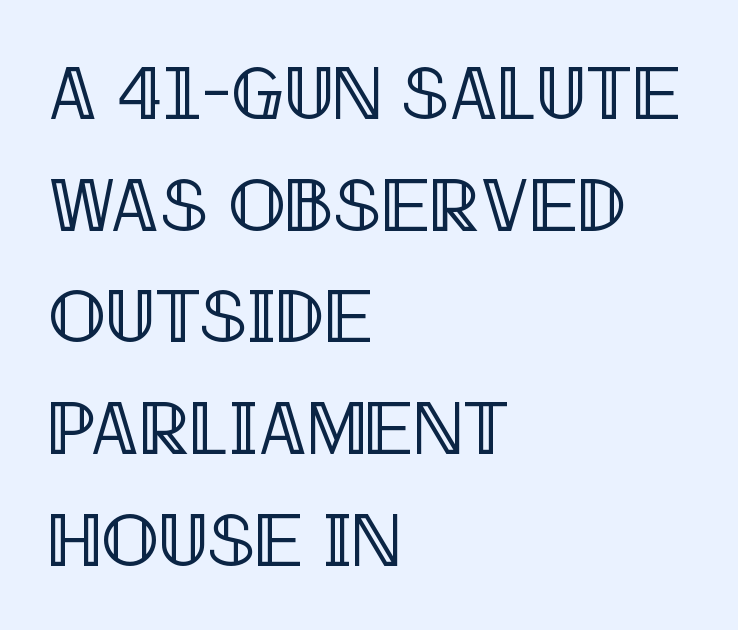
{"italic": "no", "width": "condensed", "x_height": "large", "monospaced": "no", "underline": "no", "align": "left", "line_spacing": "normal", "line_spacing_ratio": 1.47, "letter_spacing": "normal", "letter_spacing_em": 0.0, "glyph_px": 76}
